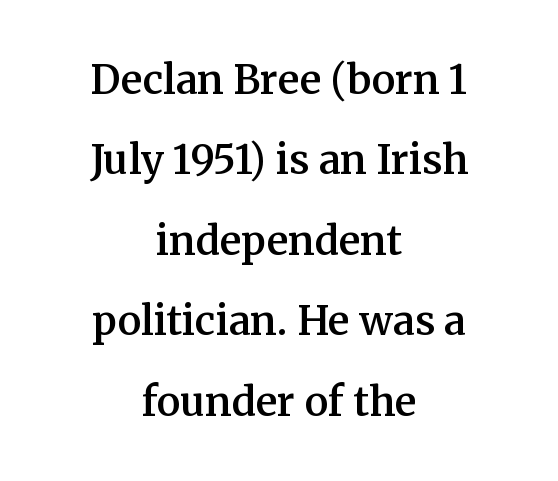
{"serif": "yes", "italic": "no", "bold": "semi", "weight": "semibold", "width": "normal", "stroke_contrast": "medium", "x_height": "medium", "monospaced": "no", "underline": "no", "align": "center", "line_spacing": "loose", "line_spacing_ratio": 2.01, "letter_spacing": "normal", "letter_spacing_em": 0.0, "glyph_px": 40}
